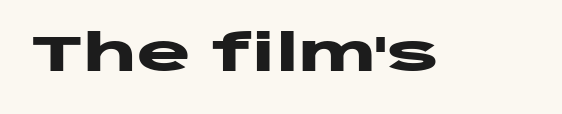
Q: Is the text bold? A: Yes.
Q: Is the text italic (slanted)? A: No, it is upright.
Q: Is the typeface a serif or a sans-serif typeface? A: Sans-serif.
Q: Is the text underlined? A: No.
Q: Is the spacing between letters normal or unusually wide? A: Normal.
Q: Width (condensed, normal, or wide)? A: Wide.
Q: Stroke contrast? A: Low.
Q: x-height? A: Large.
Q: Monospaced? A: No.
